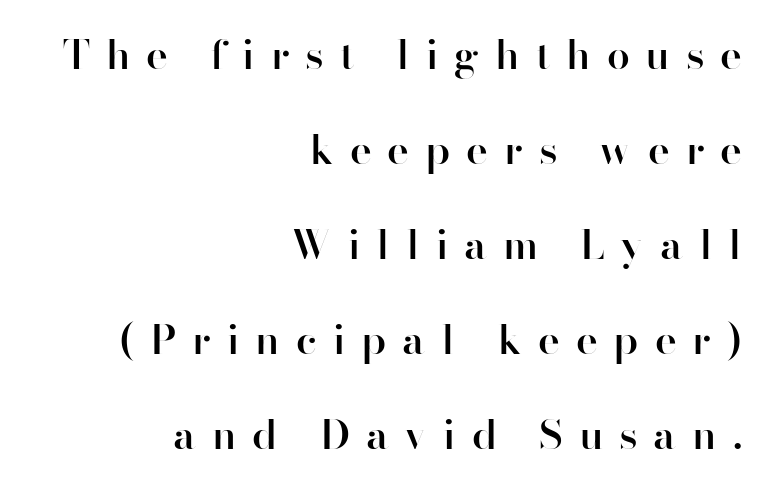
{"serif": "no", "italic": "no", "bold": "semi", "weight": "semibold", "width": "normal", "stroke_contrast": "high", "x_height": "small", "monospaced": "no", "underline": "no", "align": "right", "line_spacing": "loose", "line_spacing_ratio": 2.32, "letter_spacing": "wide", "letter_spacing_em": 0.39, "glyph_px": 41}
